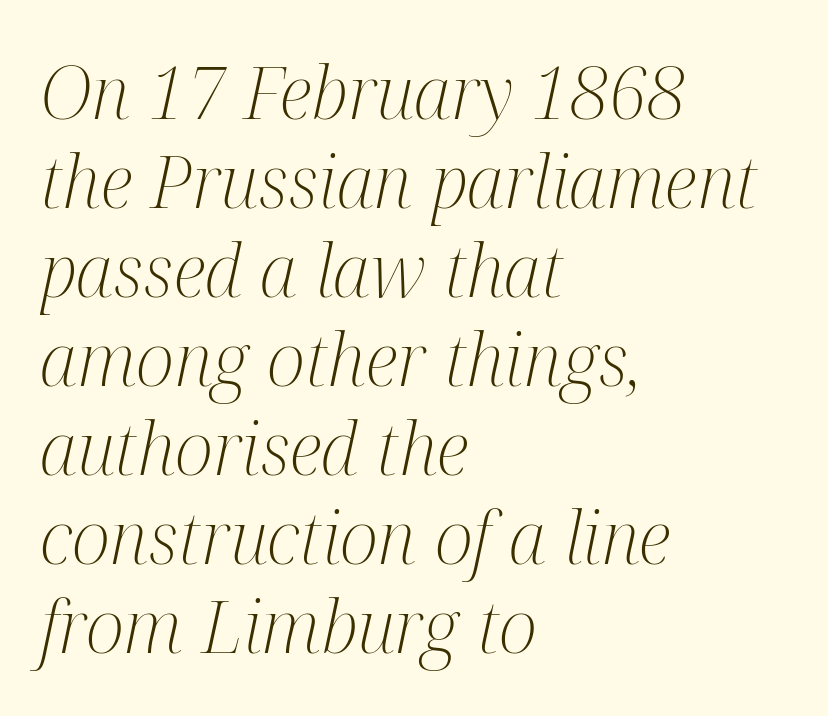
Caption: standard tracking, unaltered. The characters display serif detailing at their extremities. Reading down the block, your eye returns to a fixed left position each line. The words here are not underlined. The rendering applies a slant to the glyphs. No heavy texture on the line: the type isn't bold.
